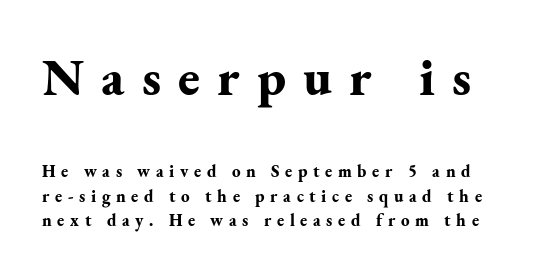
{"serif": "yes", "italic": "no", "bold": "yes", "weight": "bold", "width": "normal", "stroke_contrast": "medium", "x_height": "small", "monospaced": "no", "underline": "no", "line_spacing": "normal", "line_spacing_ratio": 1.45, "letter_spacing": "wide", "letter_spacing_em": 0.33, "larger_block": "first", "size_ratio": 3.06, "glyph_px": 52}
